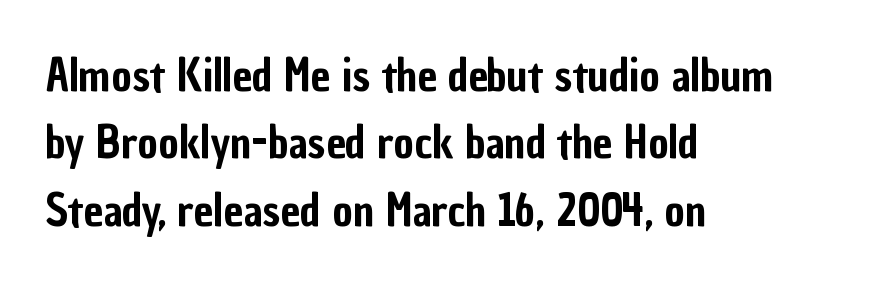
The lettering stays uniformly vertical, giving the passage a roman look. The rendering uses natural spacing where letterforms have individual widths. One-word summary of the alignment: left. Compared with typical paragraphs, the rows here are spaced about the same.
